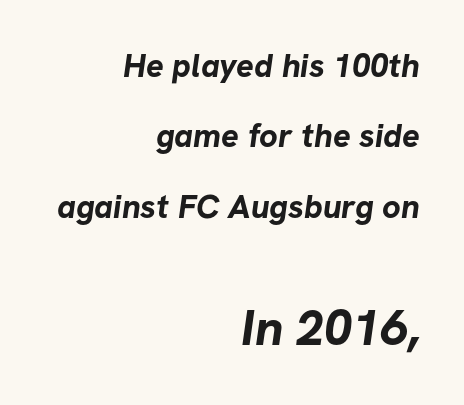
The image shows 50 px bold sans-serif type; set right-aligned, loose line spacing (2.13x), normal letter spacing, not underlined; the second (bottom) block is 1.52x larger; low stroke contrast and a medium x-height.
